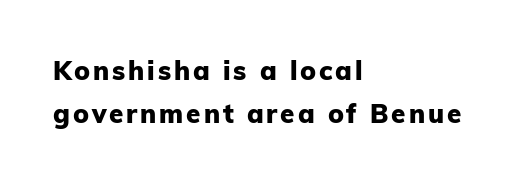
The image shows 26 px bold type, upright; set left-aligned, normal line spacing (1.65x), not underlined.
